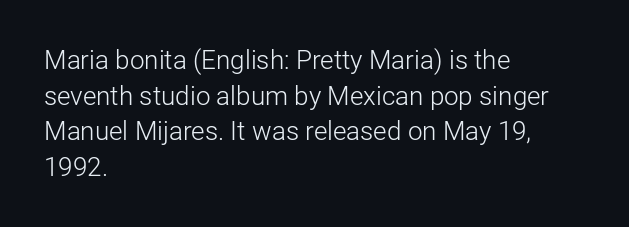
The line texture is even and compact thanks to regular tracking. Honestly, the row spacing looks completely unremarkable. Every row of glyphs begins at an identical x-position on the left. The letters stand straight up with perfectly vertical stems. Stroke thickness stays within the range of a standard reading face or lighter. Unmarked baselines from the first word to the last.
